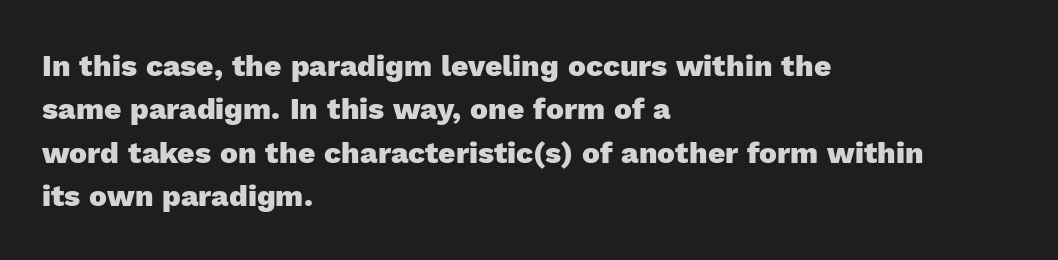
Summary of vertical rhythm: regular, with standard interline spacing. The characters look thick and weighty, a clear bold. The paragraph has a hard left edge and a soft right edge. A typesetter would call this zero additional tracking.
